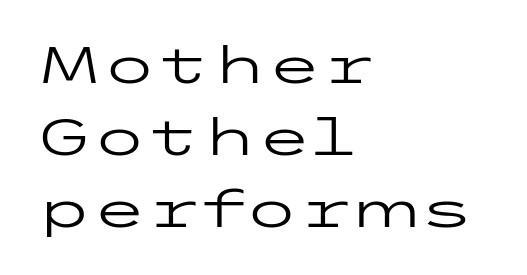
The image shows 50 px regular-weight, wide sans-serif type, upright; set left-aligned, normal line spacing (1.44x), normal letter spacing, not underlined; low stroke contrast and a medium x-height.
